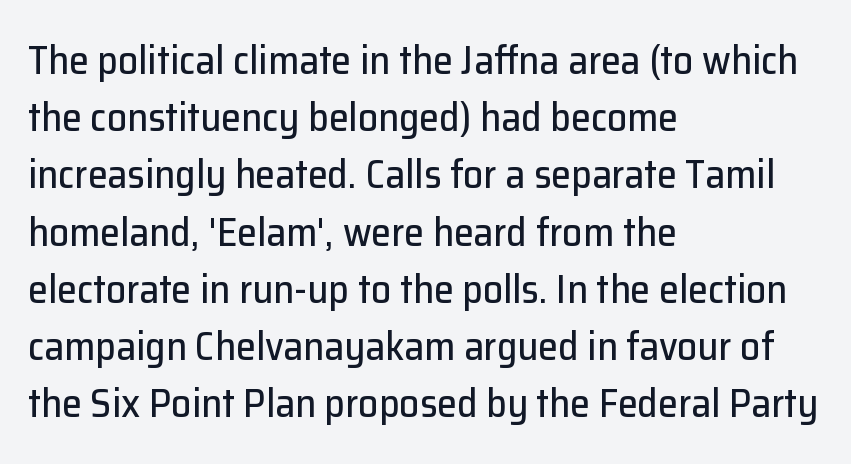
Q: Is the text italic (slanted)? A: No, it is upright.
Q: Is the typeface a serif or a sans-serif typeface? A: Sans-serif.
Q: Is the text underlined? A: No.
Q: How is the paragraph aligned? A: Left-aligned.
Q: Is the spacing between letters normal or unusually wide? A: Normal.
Q: Is the spacing between lines tight, normal or loose? A: Normal.
Q: Width (condensed, normal, or wide)? A: Normal.
Q: Stroke contrast? A: Low.
Q: x-height? A: Medium.
Q: Monospaced? A: No.
